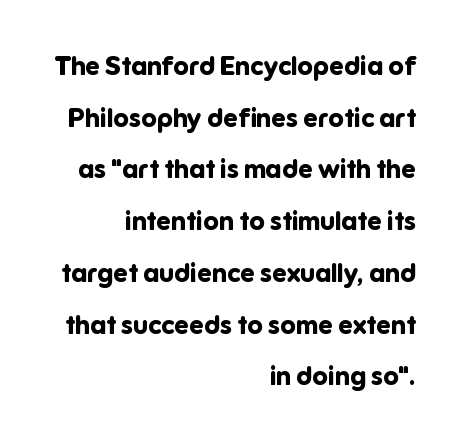
This sample uses an upright cut, with every glyph sitting square on the baseline. Only glyphs here, with clear space below each row. Stroke thickness is high; the sample reads as a true bold. One glance says open: line gaps are wider than usual. The face used here is rendered with its standard letterfit.
